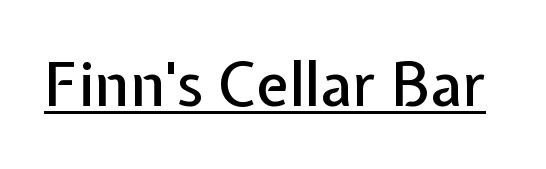
The image shows 60 px sans-serif type, upright; set normal letter spacing, underlined; low stroke contrast and a medium x-height.
